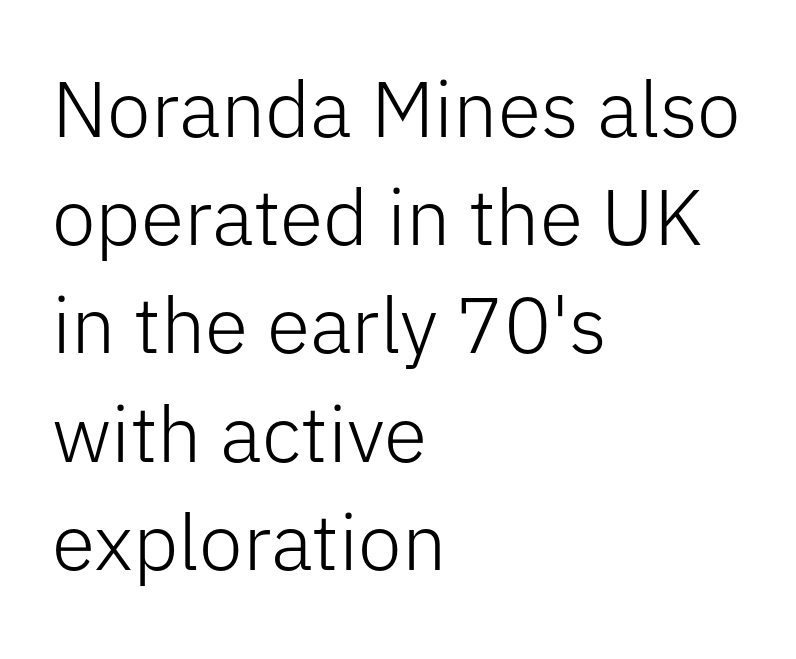
{"serif": "no", "italic": "no", "bold": "no", "weight": "light", "width": "normal", "stroke_contrast": "low", "x_height": "medium", "monospaced": "no", "underline": "no", "align": "left", "line_spacing": "normal", "line_spacing_ratio": 1.37, "letter_spacing": "normal", "letter_spacing_em": 0.0, "glyph_px": 79}
